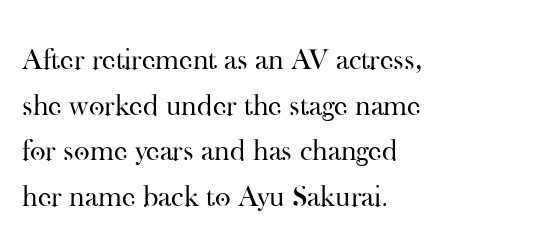
Interline gaps are of average width in this sample. The specimen reads as upright at a glance. Serifs: yes, visible at the terminals of the letterforms. The space beneath each line is pristine and unruled. Counters stay open thanks to moderate or lighter strokes. The passage shown is typed in a proportional face where columns would drift.
